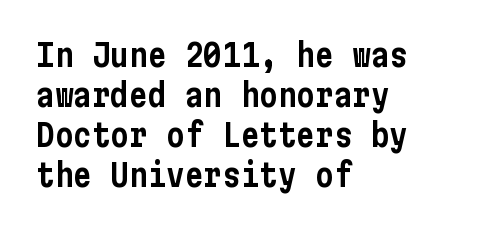
Q: Is the text italic (slanted)? A: No, it is upright.
Q: Is the typeface a serif or a sans-serif typeface? A: Sans-serif.
Q: Is the text underlined? A: No.
Q: How is the paragraph aligned? A: Left-aligned.
Q: Is the spacing between letters normal or unusually wide? A: Normal.
Q: Is the spacing between lines tight, normal or loose? A: Normal.
Q: Width (condensed, normal, or wide)? A: Condensed.
Q: Stroke contrast? A: Low.
Q: x-height? A: Medium.
